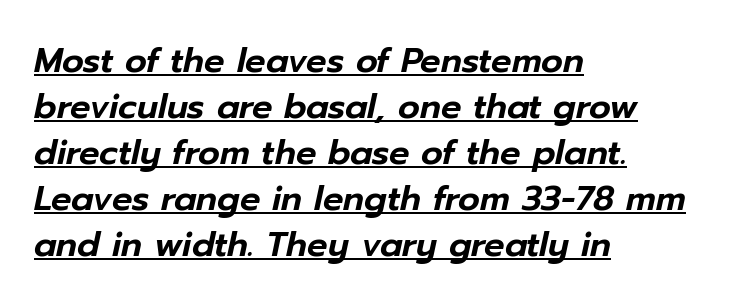
{"italic": "yes", "lean": "right", "slant_degrees": 12, "width": "normal", "stroke_contrast": "low", "x_height": "medium", "monospaced": "no", "underline": "yes", "align": "left", "line_spacing": "normal", "line_spacing_ratio": 1.35, "letter_spacing": "normal", "letter_spacing_em": 0.0, "glyph_px": 34}
